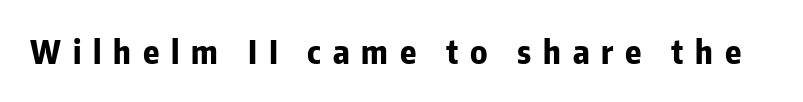
Letters rest on an invisible, unmarked baseline. Ascenders rise straight up at ninety degrees. Spacing verdict: proportional, widths tailored to each character. Short note: letters widely spaced.
